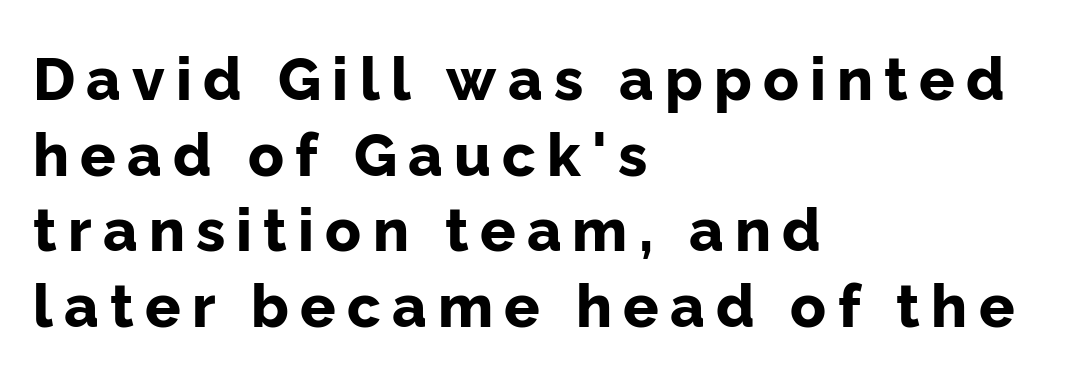
The image shows 59 px bold sans-serif type, upright; set left-aligned, normal line spacing (1.28x), not underlined; low stroke contrast and a medium x-height.
